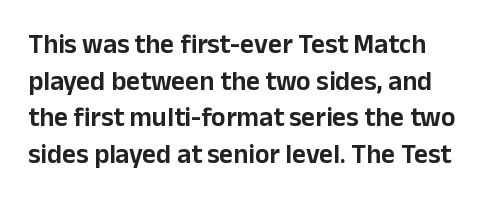
{"italic": "no", "underline": "no", "align": "left", "line_spacing": "normal", "line_spacing_ratio": 1.36, "letter_spacing": "normal", "letter_spacing_em": 0.0, "glyph_px": 27}
